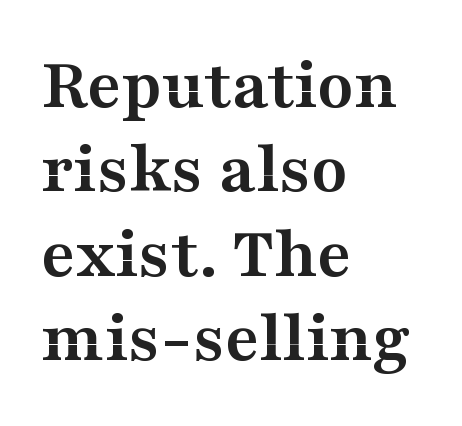
{"serif": "yes", "italic": "no", "bold": "yes", "weight": "semibold", "width": "wide", "stroke_contrast": "medium", "x_height": "medium", "monospaced": "no", "underline": "no", "align": "left", "line_spacing": "tight", "line_spacing_ratio": 1.14, "letter_spacing": "normal", "letter_spacing_em": 0.0, "glyph_px": 74}
